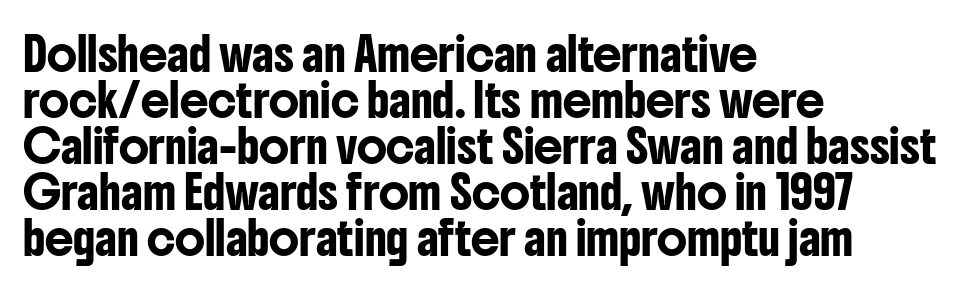
{"serif": "no", "italic": "no", "width": "condensed", "stroke_contrast": "low", "x_height": "medium", "monospaced": "no", "underline": "no", "align": "left", "line_spacing": "normal", "line_spacing_ratio": 1.44, "letter_spacing": "normal", "letter_spacing_em": 0.0, "glyph_px": 32}
